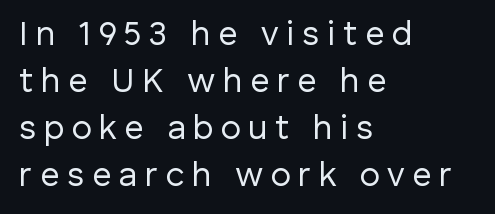
{"serif": "no", "italic": "no", "bold": "no", "weight": "regular", "width": "normal", "stroke_contrast": "low", "x_height": "medium", "monospaced": "no", "underline": "no", "align": "left", "line_spacing": "normal", "line_spacing_ratio": 1.38, "letter_spacing": "wide", "letter_spacing_em": 0.22, "glyph_px": 34}
